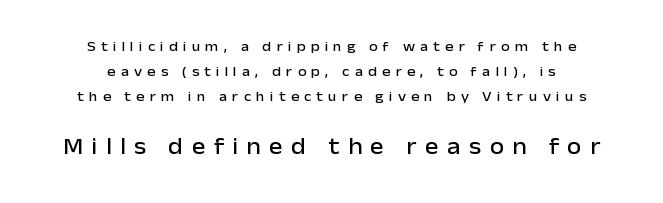
The image shows 23 px text type, upright; set centered, line spacing 1.8x, unusually wide letter spacing (+0.37 em), not underlined; the second (bottom) block is 1.64x larger.
